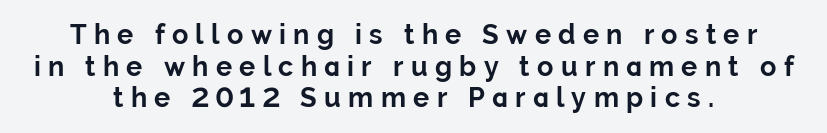
Does the lettering tilt? It doesn't — this is upright. The strip under each line holds only bare page. The tracking jumps out immediately: characters are airy and widely separated. A dark, heavy texture on the line: the type is bold. A student would call this center alignment; a typographer would say set centered.
